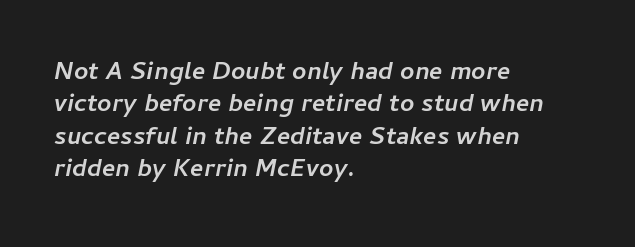
{"italic": "yes", "lean": "right", "slant_degrees": 11, "bold": "yes", "underline": "no", "align": "left", "line_spacing": "normal", "line_spacing_ratio": 1.3, "letter_spacing": "normal", "letter_spacing_em": 0.0, "glyph_px": 25}
